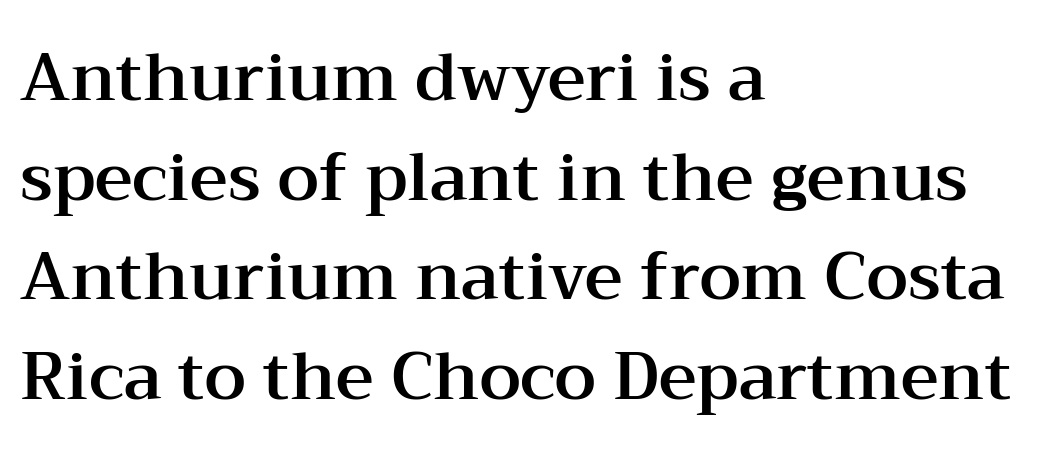
{"serif": "yes", "italic": "no", "width": "wide", "stroke_contrast": "medium", "x_height": "medium", "monospaced": "no", "underline": "no", "align": "left", "line_spacing": "normal", "line_spacing_ratio": 1.51, "letter_spacing": "normal", "letter_spacing_em": 0.0, "glyph_px": 66}
